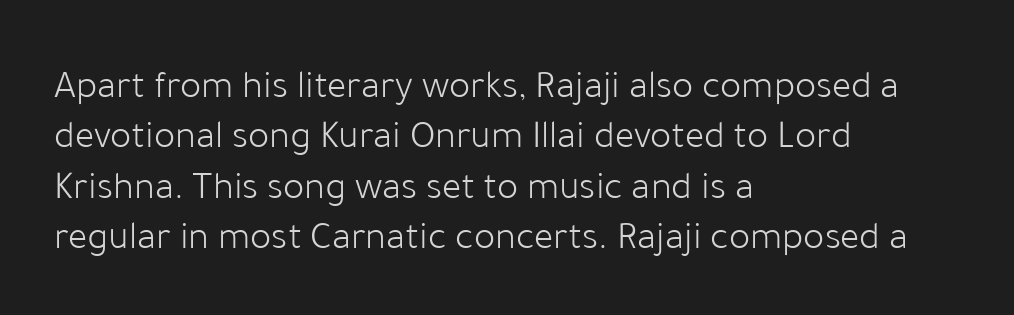
Casual observation: everything's shoved over to the left. Each letter's strokes conclude bluntly, with no projecting serifs. This sample has the flowing, uneven cadence of proportional lettering. Regular leading. Default kerning and tracking; the words read as compact shapes. If you drew a line through each stem, it would be perfectly vertical.
